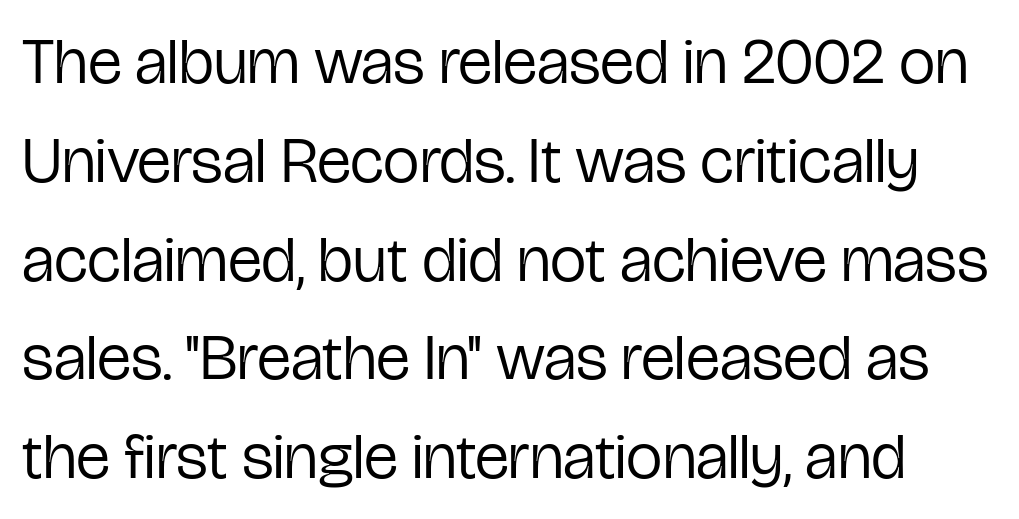
Is the type heavy? It reads as light-to-regular instead. The font family rendered here belongs to the sans-serif group. Quick note: interline space is typical. Has an underline been added? It has not.
